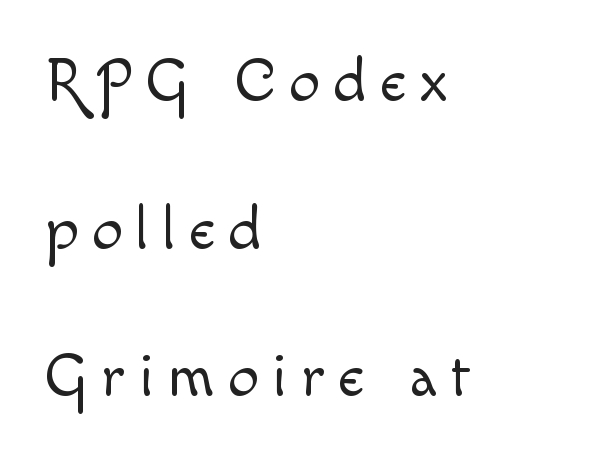
The image shows 62 px light type, upright; set left-aligned, loose line spacing (2.38x), unusually wide letter spacing (+0.22 em), not underlined; a small x-height.
